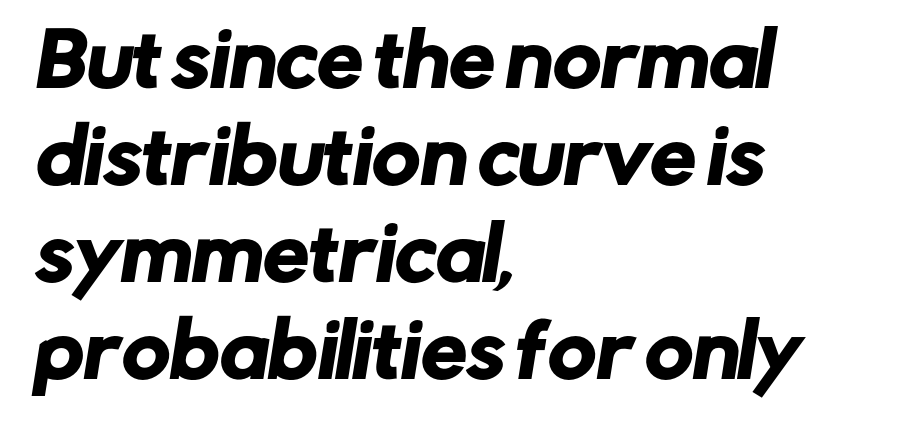
In terms of letterform style, serifs are entirely absent. Evenly set lines give the paragraph a standard silhouette. There is no visible air inserted between adjacent glyphs. The face used here is proportionally spaced, like ordinary book or web type.
